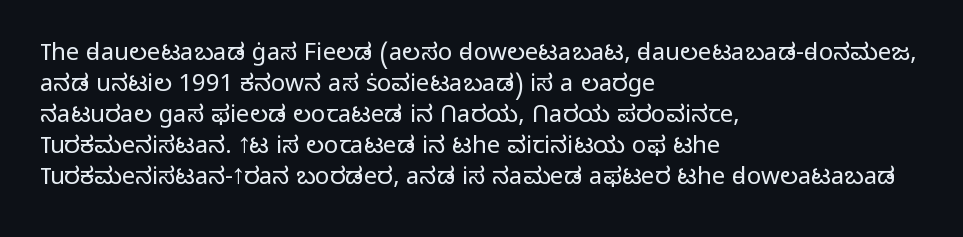
Q: Is the text bold? A: No.
Q: Is the text italic (slanted)? A: No, it is upright.
Q: Is the text underlined? A: No.
Q: How is the paragraph aligned? A: Left-aligned.
Q: Is the spacing between letters normal or unusually wide? A: Normal.
Q: Is the spacing between lines tight, normal or loose? A: Normal.
